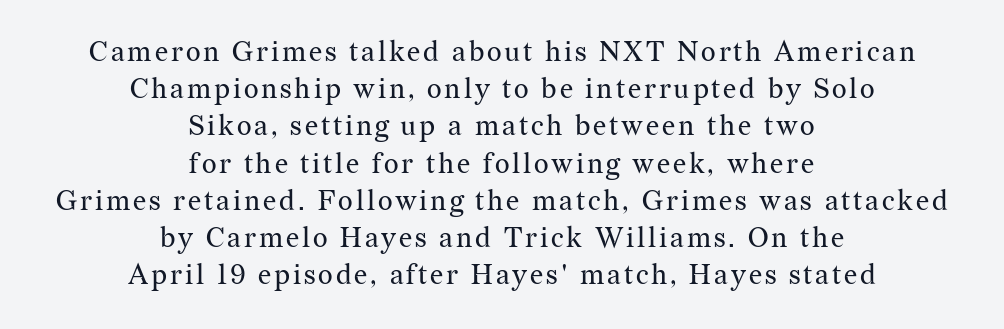
{"serif": "yes", "italic": "no", "bold": "no", "weight": "regular", "width": "normal", "stroke_contrast": "medium", "x_height": "medium", "monospaced": "no", "underline": "no", "align": "center", "line_spacing": "normal", "line_spacing_ratio": 1.33, "glyph_px": 28}
